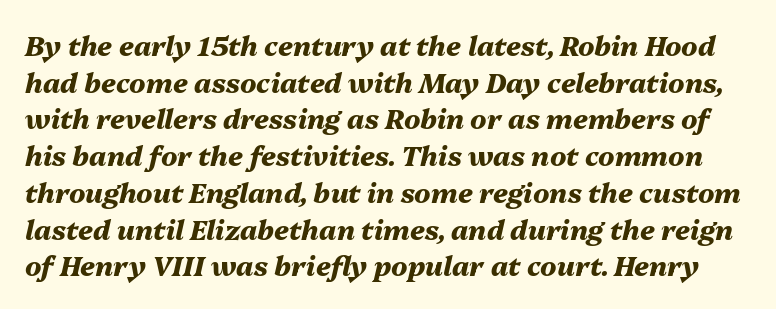
{"italic": "yes", "lean": "right", "slant_degrees": 13, "bold": "yes", "underline": "no", "line_spacing": "normal", "line_spacing_ratio": 1.36, "letter_spacing": "normal", "letter_spacing_em": 0.0, "glyph_px": 27}
